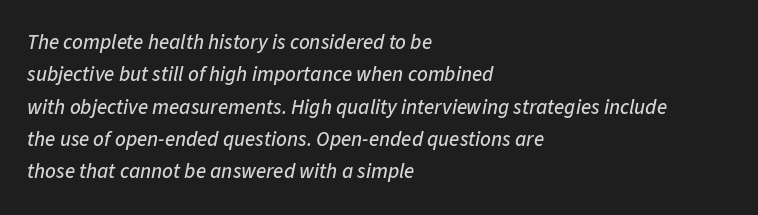
{"italic": "yes", "lean": "right", "slant_degrees": 11, "underline": "no", "align": "left", "line_spacing": "normal", "line_spacing_ratio": 1.54, "letter_spacing": "normal", "letter_spacing_em": 0.0, "glyph_px": 21}
